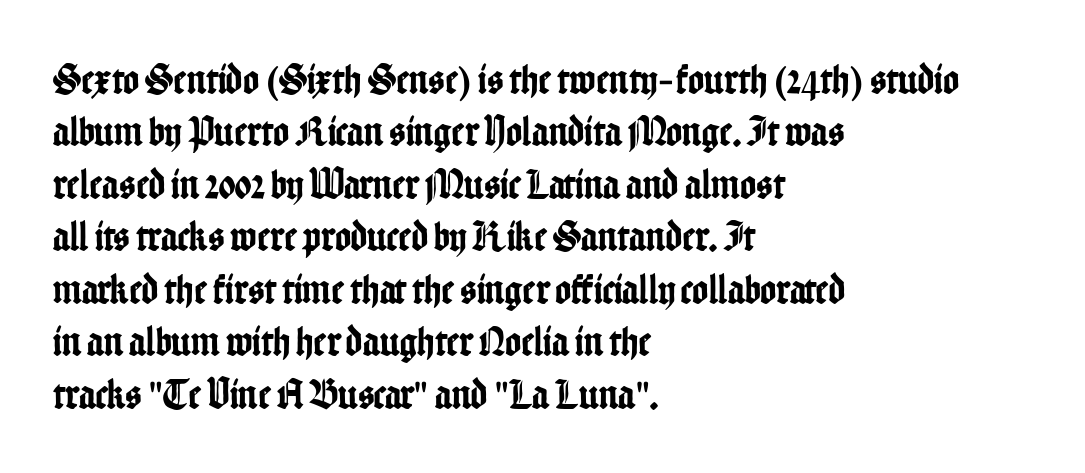
The image shows 43 px condensed sans-serif type, upright; set left-aligned, line spacing 1.22x, normal letter spacing, not underlined; low stroke contrast and a medium x-height.
